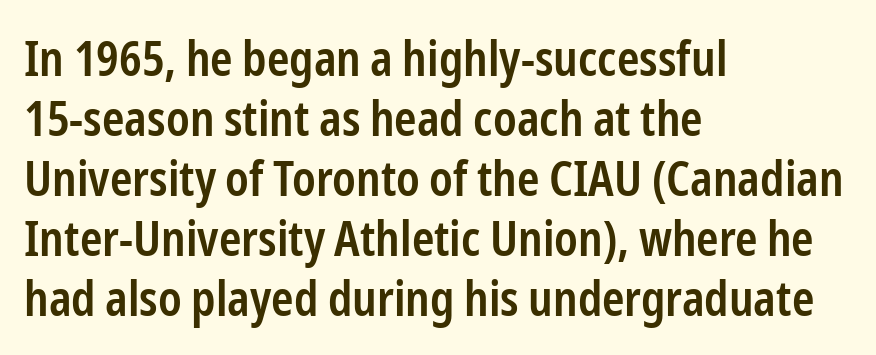
The image shows 48 px semibold, condensed sans-serif type, upright; set left-aligned, normal line spacing (1.25x), normal letter spacing, not underlined; low stroke contrast and a medium x-height.
